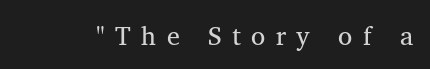
{"bold": "no", "underline": "no", "letter_spacing": "wide", "letter_spacing_em": 0.4, "glyph_px": 26}
